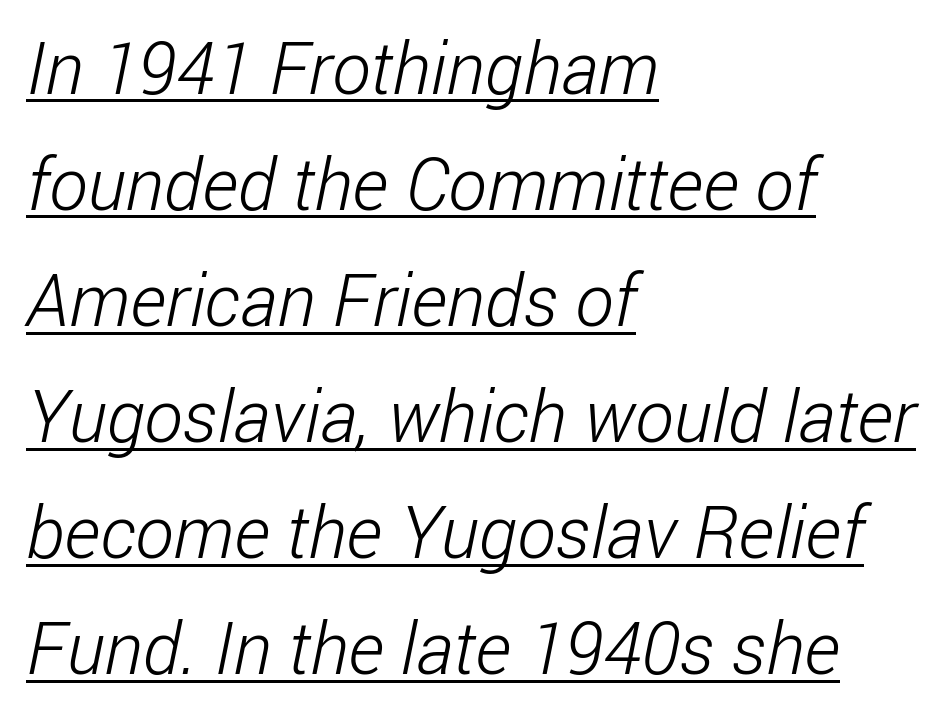
Q: Is the text bold? A: No.
Q: Is the typeface a serif or a sans-serif typeface? A: Sans-serif.
Q: Is the text underlined? A: Yes.
Q: How is the paragraph aligned? A: Left-aligned.
Q: Is the spacing between letters normal or unusually wide? A: Normal.
Q: Is the spacing between lines tight, normal or loose? A: Normal.
Q: Width (condensed, normal, or wide)? A: Condensed.
Q: Stroke contrast? A: Low.
Q: x-height? A: Medium.
Q: Monospaced? A: No.
